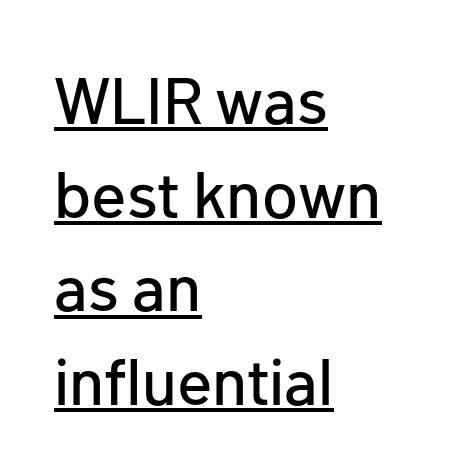
Examine the stroke ends and you'll find no serifs. Looks like someone drew a line under every word here. Think of a printed novel: that variable character pitch is what you see here. This sample uses an upright cut, with every glyph sitting square on the baseline. The rag falls on the right side of this text block. Is there much room between lines? A standard amount, neither cramped nor airy.
